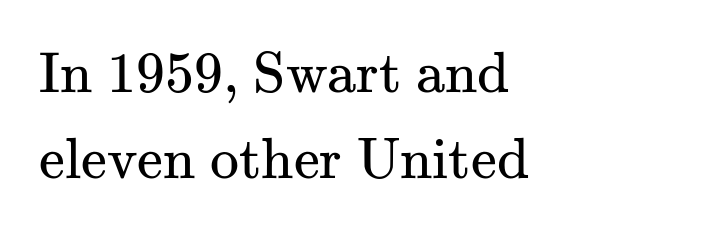
The compositor pushed each line to the left boundary. The space between consecutive lines is moderate. The text was rendered using a seriffed face with decorative stroke endings. Glyph-to-glyph distance matches everyday printed text. The face used here is proportionally spaced, like ordinary book or web type. The font sits on the lighter half of the weight spectrum, regular included.
